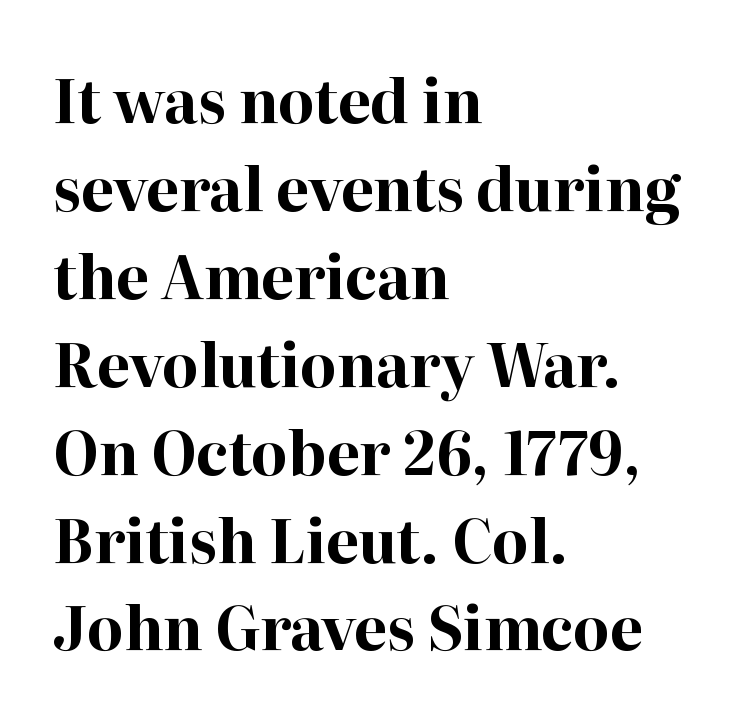
{"serif": "yes", "italic": "no", "bold": "yes", "weight": "bold", "width": "normal", "stroke_contrast": "high", "x_height": "medium", "monospaced": "no", "underline": "no", "align": "left", "line_spacing": "normal", "line_spacing_ratio": 1.49, "letter_spacing": "normal", "letter_spacing_em": 0.0, "glyph_px": 59}
